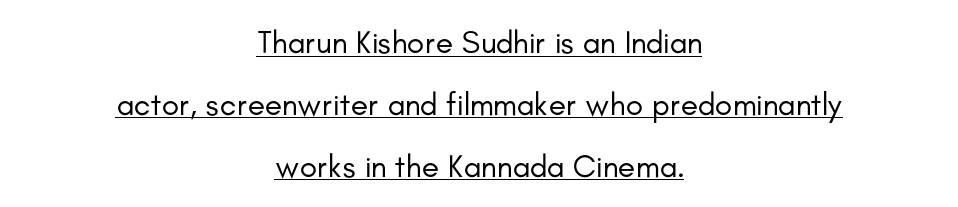
The image shows 32 px regular-weight sans-serif type, upright; set centered, loose line spacing (1.93x), normal letter spacing, underlined; low stroke contrast and a small x-height.
